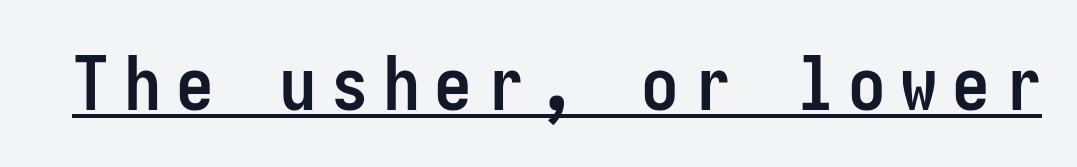
The image shows 75 px semibold, condensed sans-serif type, upright; set underlined; low stroke contrast and a medium x-height.
